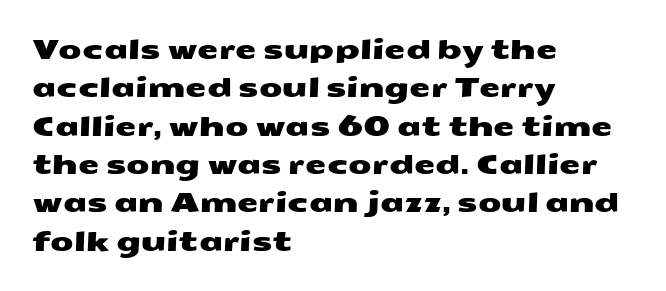
Q: Is the text underlined? A: No.
Q: How is the paragraph aligned? A: Left-aligned.
Q: Is the spacing between letters normal or unusually wide? A: Normal.
Q: Is the spacing between lines tight, normal or loose? A: Normal.
